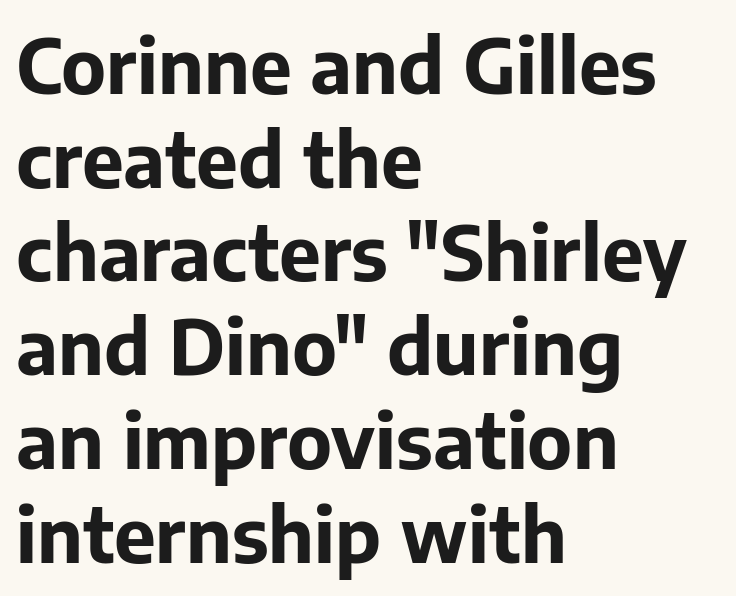
In terms of letterspacing, this is plain default setting. The space directly below the letters is spotless. Rows of type keep a routine distance in the vertical direction. The face used here is proportionally spaced, like ordinary book or web type. Serif or sans? Sans — the stroke terminals are bare.
